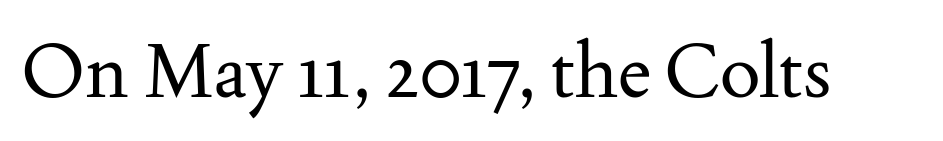
The image shows 76 px regular-weight serif type, upright; set normal letter spacing, not underlined; medium stroke contrast and a small x-height.
